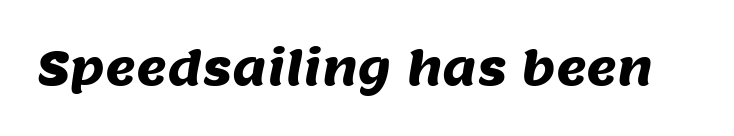
The image shows 47 px sans-serif type; set normal letter spacing, not underlined; medium stroke contrast and a large x-height.
